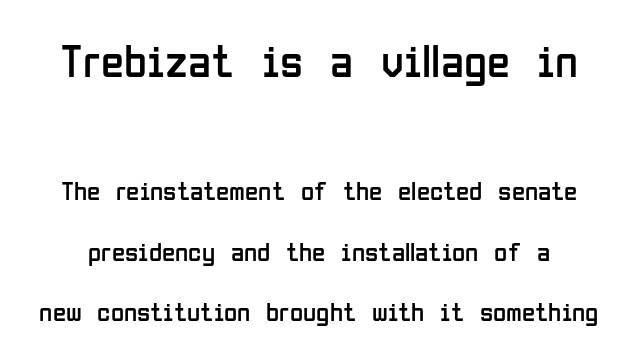
Q: Is the text bold? A: No.
Q: Is the text italic (slanted)? A: No, it is upright.
Q: Is the typeface a serif or a sans-serif typeface? A: Sans-serif.
Q: Is the text underlined? A: No.
Q: Is the spacing between letters normal or unusually wide? A: Normal.
Q: Is the spacing between lines tight, normal or loose? A: Loose.
Q: Which block of text is set in a larger size, the first (top) or the second (bottom)? A: The first (top) one.
Q: Width (condensed, normal, or wide)? A: Condensed.
Q: Stroke contrast? A: Low.
Q: x-height? A: Medium.
Q: Monospaced? A: No.
